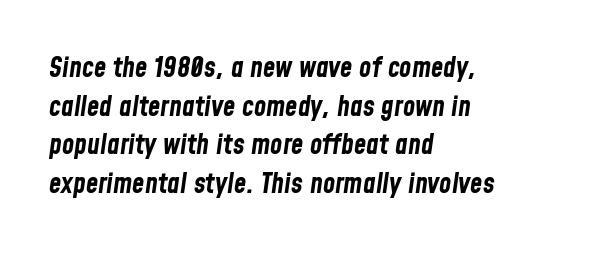
Q: Is the text bold? A: Yes.
Q: Is the text italic (slanted)? A: Yes, it leans right by about 8 degrees.
Q: Is the text underlined? A: No.
Q: How is the paragraph aligned? A: Left-aligned.
Q: Is the spacing between letters normal or unusually wide? A: Normal.
Q: Is the spacing between lines tight, normal or loose? A: Normal.
Q: Width (condensed, normal, or wide)? A: Condensed.
Q: Stroke contrast? A: Low.
Q: x-height? A: Medium.
Q: Monospaced? A: No.
